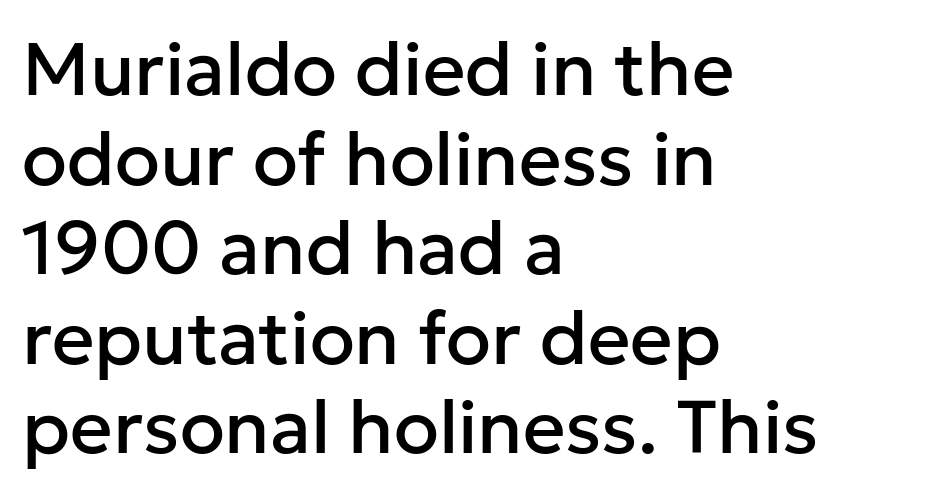
Does the type have serifs? No, each stem ends abruptly. Unmarked baselines from the first word to the last. Each line starts at the same left margin while the right side varies. Does the lettering tilt? It doesn't — this is upright. This sample has the flowing, uneven cadence of proportional lettering.
